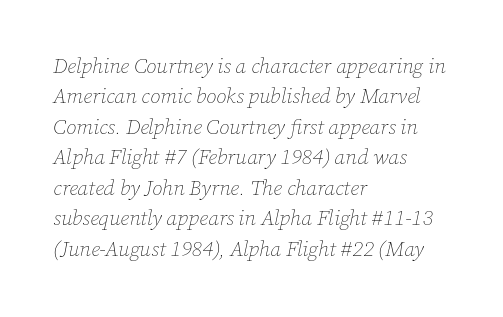
The image shows 21 px text type, italic (leaning right); set left-aligned, normal line spacing (1.45x), normal letter spacing, not underlined.
